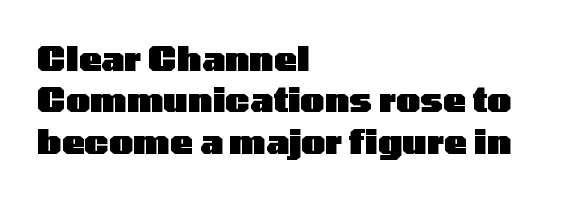
The image shows 34 px heavy, wide sans-serif type, upright; set left-aligned, line spacing 1.22x, normal letter spacing, not underlined; low stroke contrast and a medium x-height.
